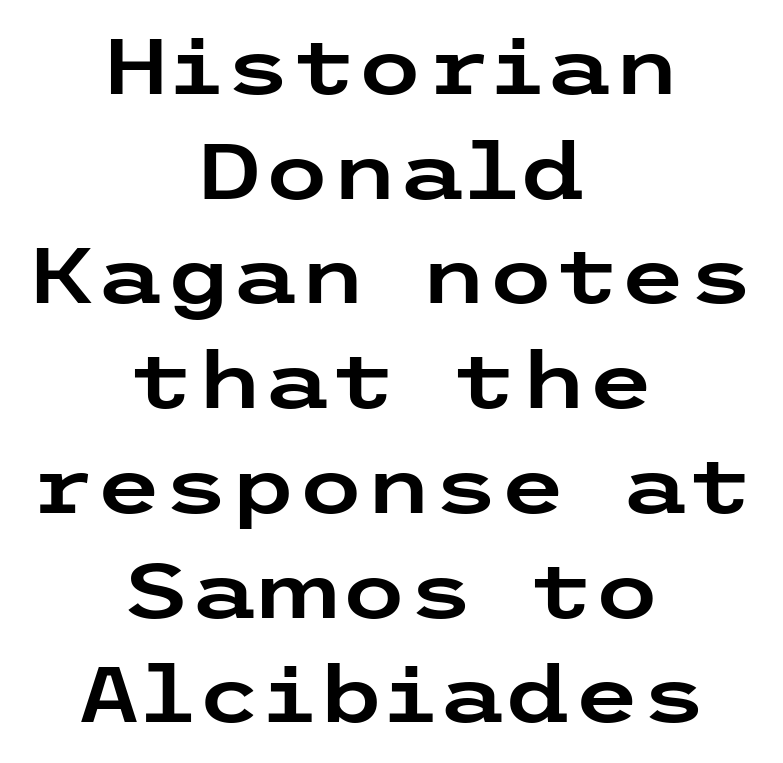
Leading: standard. Notice how the stems are strictly vertical — no italics here. Line starts and ends both wander, symmetrically. Each word holds together tightly as a unit, with standard inter-letter gaps.
